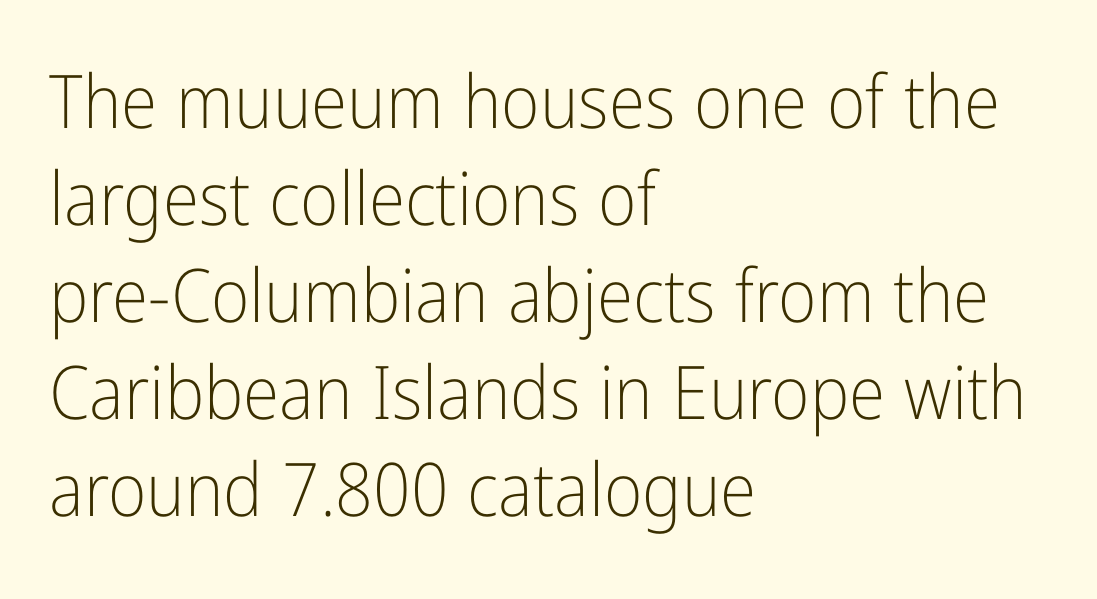
Q: Is the text bold? A: No.
Q: Is the text italic (slanted)? A: No, it is upright.
Q: Is the typeface a serif or a sans-serif typeface? A: Sans-serif.
Q: Is the text underlined? A: No.
Q: How is the paragraph aligned? A: Left-aligned.
Q: Is the spacing between letters normal or unusually wide? A: Normal.
Q: Is the spacing between lines tight, normal or loose? A: Normal.
Q: Width (condensed, normal, or wide)? A: Condensed.
Q: Stroke contrast? A: Low.
Q: x-height? A: Medium.
Q: Monospaced? A: No.
